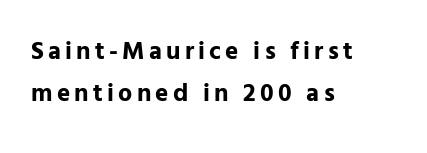
The font's upright variant was chosen for this text. Typesetter's note: full bold, strokes at maximum text heaviness. Letters rest on an invisible, unmarked baseline. The paragraph has a hard left edge and a soft right edge. Reading down the column, the eye jumps a familiar distance to each next line.
